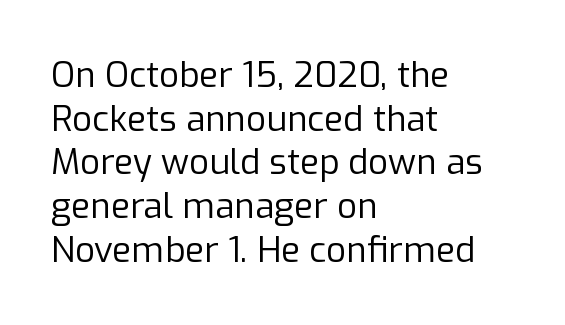
Caption: face not bold, strokes unweighted. This sample has the flowing, uneven cadence of proportional lettering. Serifs: no, the terminals of the letterforms are clean. Nobody drew a line under any word here.
